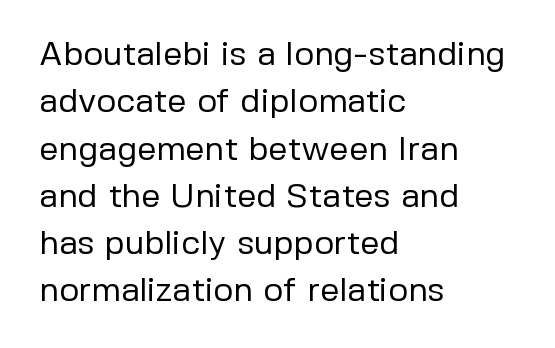
The glyphs in this specimen are sans serif. Rendered with straight, roman letterforms. Which margin do the lines hug? The left one — the right edge is uneven. Glance below the letters and you will spot only blank space.
